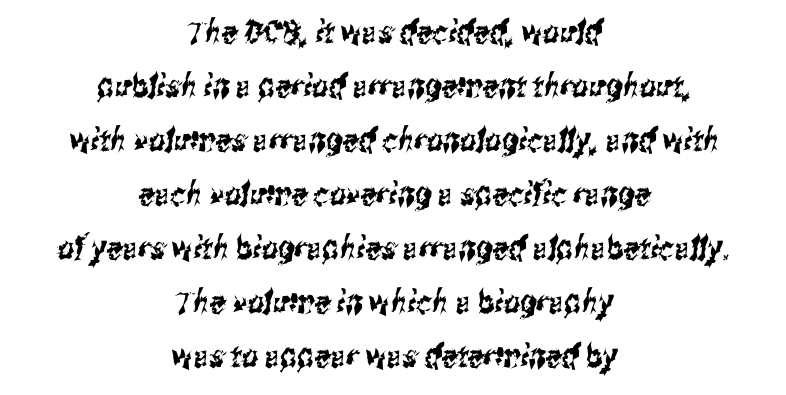
{"serif": "no", "width": "condensed", "stroke_contrast": "medium", "x_height": "medium", "monospaced": "no", "underline": "no", "align": "center", "line_spacing": "normal", "line_spacing_ratio": 1.69, "letter_spacing": "normal", "letter_spacing_em": 0.0, "glyph_px": 32}
